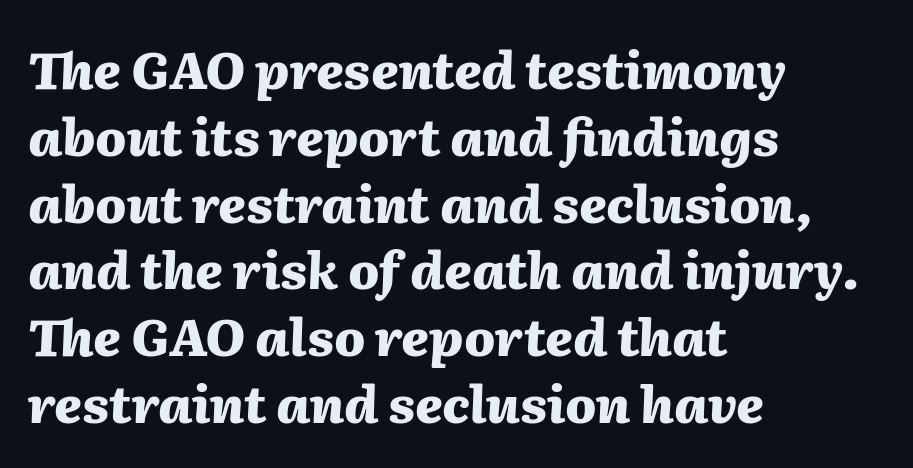
The image shows 51 px heavy type, italic (leaning right); set left-aligned, normal line spacing (1.31x), normal letter spacing, not underlined; medium stroke contrast and a medium x-height.
